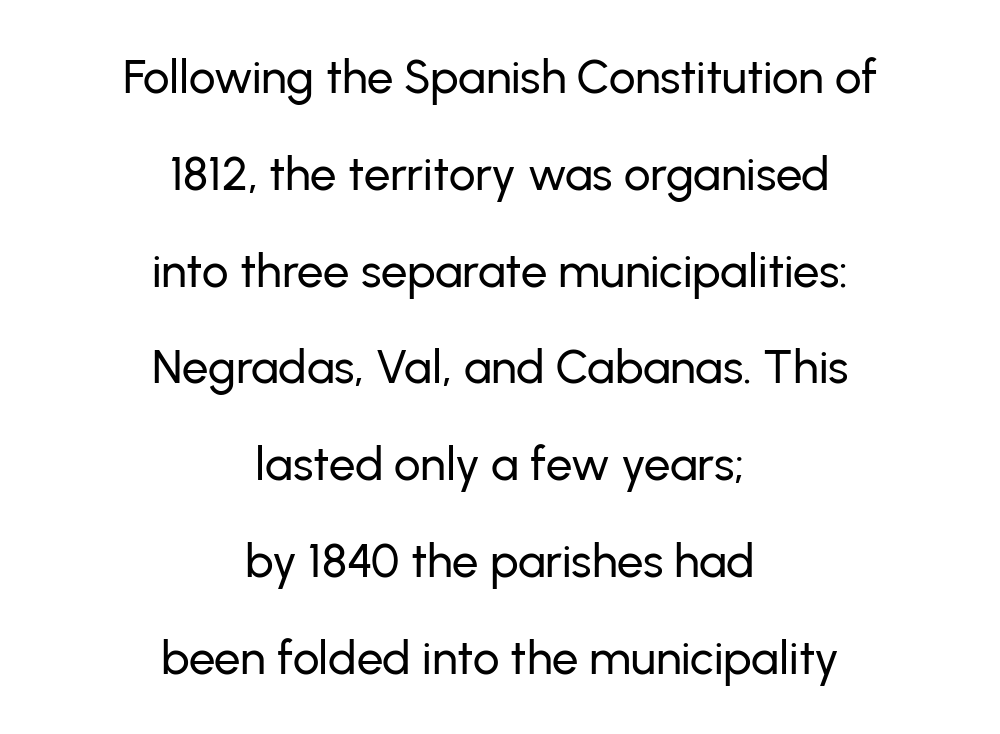
The image shows 47 px sans-serif type, upright; set centered, loose line spacing (2.06x), normal letter spacing, not underlined; low stroke contrast and a medium x-height.
